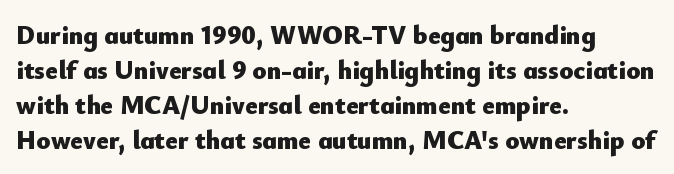
The image shows 26 px bold type, upright; set left-aligned, normal line spacing (1.35x), normal letter spacing, not underlined.
